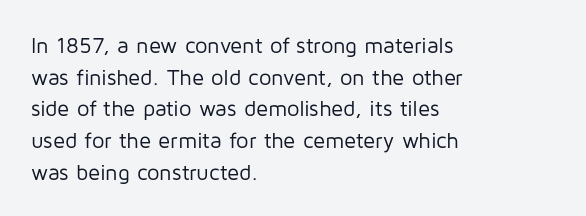
Q: Is the text bold? A: No.
Q: Is the text italic (slanted)? A: No, it is upright.
Q: Is the text underlined? A: No.
Q: How is the paragraph aligned? A: Left-aligned.
Q: Is the spacing between letters normal or unusually wide? A: Normal.
Q: Is the spacing between lines tight, normal or loose? A: Normal.
